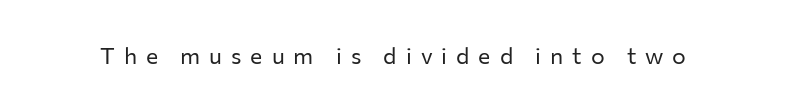
The font sits on the lighter half of the weight spectrum, regular included. Lines of text with bare space underneath. Do the letters lean? They stand straight. Display-style spreading of the glyphs; the letterfit is very open.
